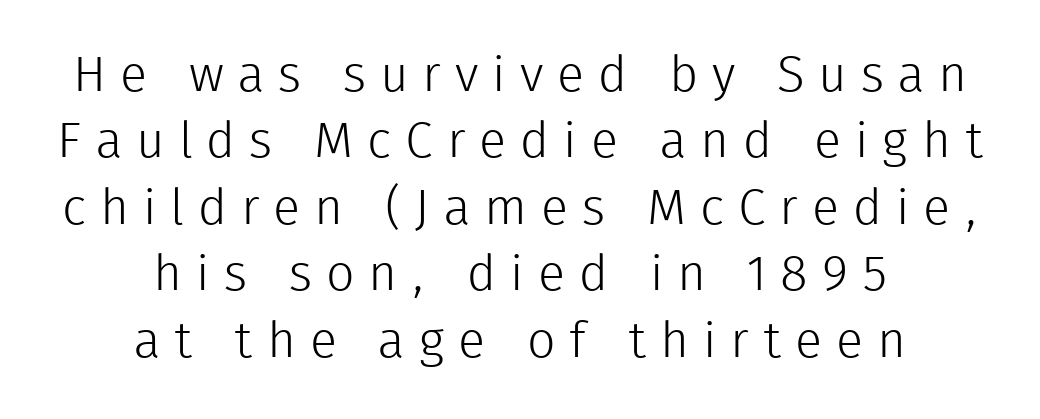
{"serif": "no", "italic": "no", "bold": "no", "weight": "light", "width": "normal", "stroke_contrast": "low", "x_height": "medium", "monospaced": "no", "underline": "no", "align": "center", "line_spacing": "normal", "line_spacing_ratio": 1.33, "letter_spacing": "wide", "letter_spacing_em": 0.28, "glyph_px": 50}
